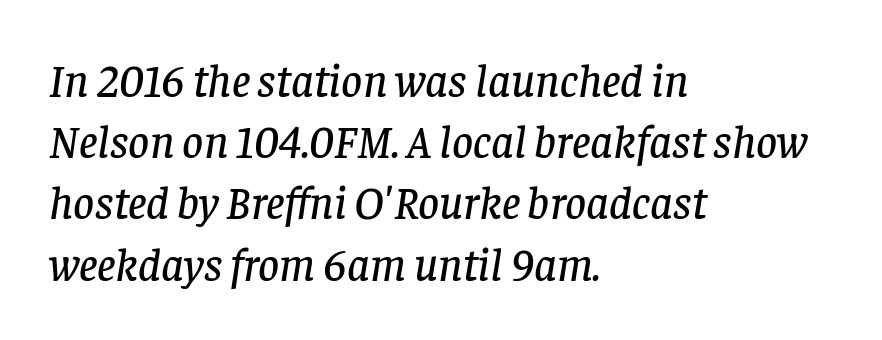
{"serif": "yes", "italic": "yes", "lean": "right", "slant_degrees": 8, "width": "normal", "stroke_contrast": "low", "x_height": "large", "monospaced": "no", "underline": "no", "align": "left", "line_spacing": "normal", "line_spacing_ratio": 1.33, "letter_spacing": "normal", "letter_spacing_em": 0.0, "glyph_px": 46}
